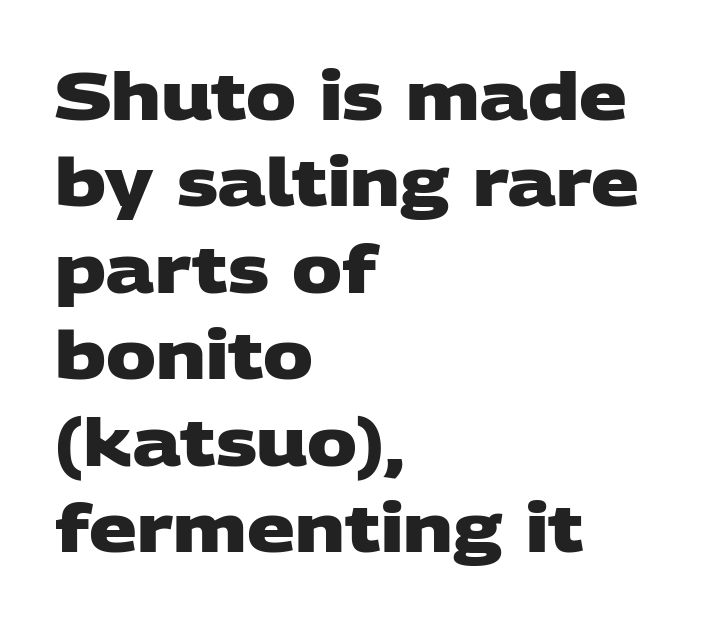
Q: Is the text bold? A: Yes.
Q: Is the typeface a serif or a sans-serif typeface? A: Sans-serif.
Q: Is the text underlined? A: No.
Q: How is the paragraph aligned? A: Left-aligned.
Q: Is the spacing between letters normal or unusually wide? A: Normal.
Q: Is the spacing between lines tight, normal or loose? A: Normal.
Q: Width (condensed, normal, or wide)? A: Wide.
Q: Stroke contrast? A: Low.
Q: x-height? A: Large.
Q: Monospaced? A: No.
